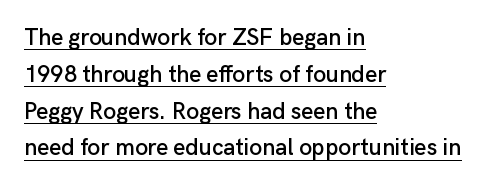
Glance below the letters and you will spot a drawn line. There is no visible air inserted between adjacent glyphs. Notice how the passage keeps a crisp vertical edge on the left only. Summary of vertical rhythm: regular, with standard interline spacing. The font's upright variant was chosen for this text.
